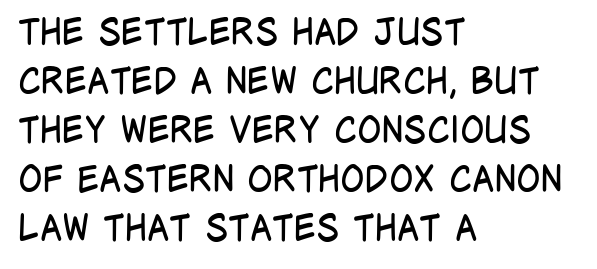
Q: Is the text bold? A: No.
Q: Is the text italic (slanted)? A: No, it is upright.
Q: Is the typeface a serif or a sans-serif typeface? A: Sans-serif.
Q: Is the text underlined? A: No.
Q: How is the paragraph aligned? A: Left-aligned.
Q: Is the spacing between letters normal or unusually wide? A: Normal.
Q: Is the spacing between lines tight, normal or loose? A: Normal.
Q: Width (condensed, normal, or wide)? A: Condensed.
Q: Stroke contrast? A: Low.
Q: x-height? A: Large.
Q: Monospaced? A: No.
